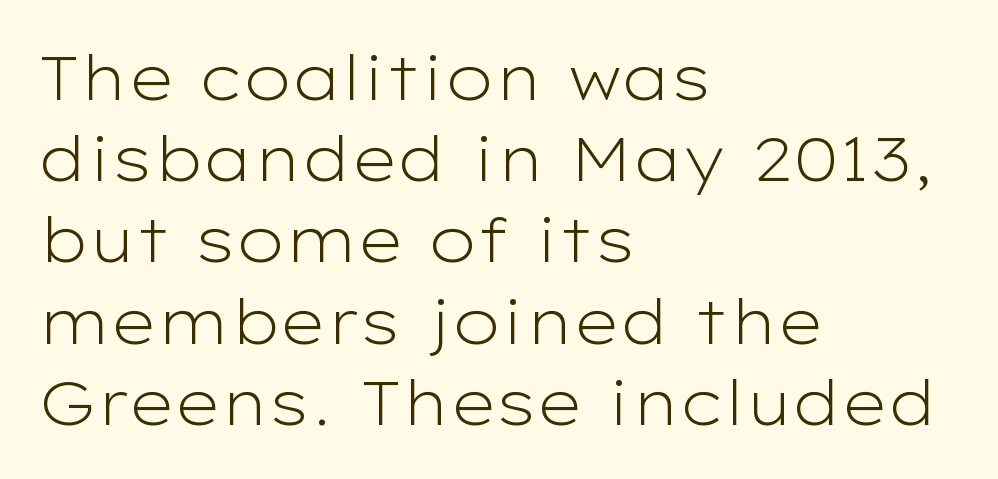
{"serif": "no", "italic": "no", "bold": "no", "weight": "light", "width": "wide", "stroke_contrast": "low", "x_height": "medium", "monospaced": "no", "underline": "no", "align": "left", "line_spacing": "normal", "line_spacing_ratio": 1.31, "letter_spacing": "normal", "letter_spacing_em": 0.0, "glyph_px": 62}
